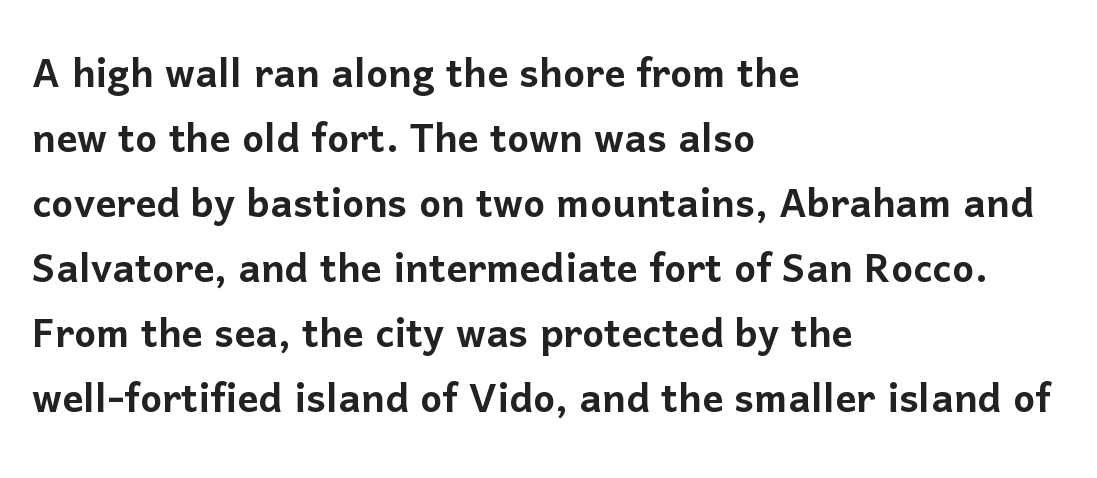
The image shows 52 px sans-serif type, upright; set left-aligned, normal line spacing (1.25x), normal letter spacing, not underlined; low stroke contrast and a medium x-height.
